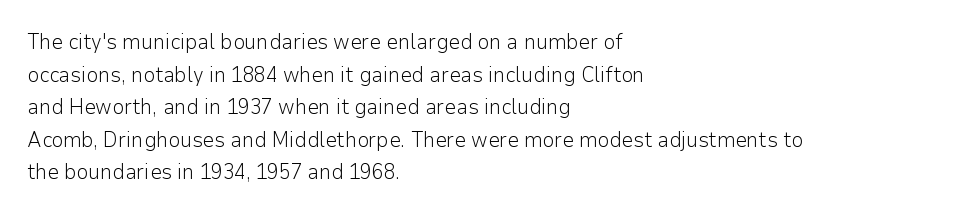
{"italic": "no", "bold": "no", "underline": "no", "align": "left", "line_spacing": "normal", "line_spacing_ratio": 1.55, "letter_spacing": "normal", "letter_spacing_em": 0.0, "glyph_px": 21}
